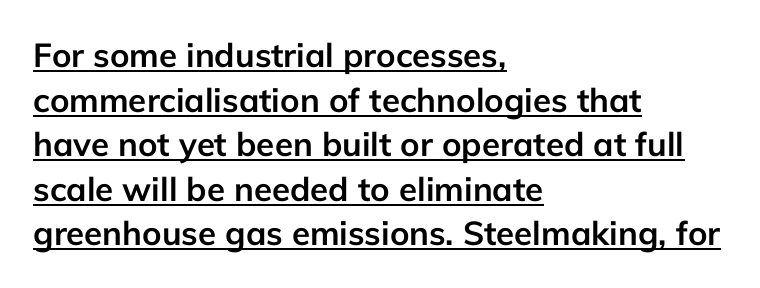
The letters advance in unequal steps, a hallmark of proportional type. The type is set solid horizontally, with unmodified tracking. Is there an underline? Yes — a line sits under the letters. What kind of face is this? One without serifs — a sans. Does the copy run flush right? No — it runs flush left.
